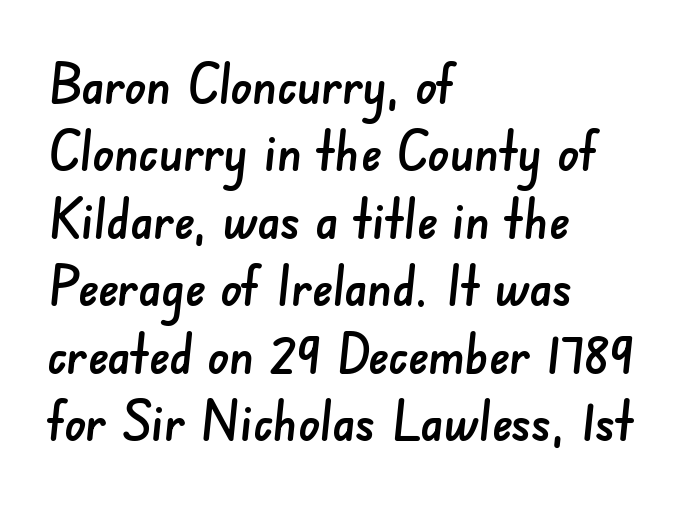
The image shows 54 px sans-serif type; set left-aligned, normal line spacing (1.25x), normal letter spacing, not underlined; low stroke contrast and a small x-height.
